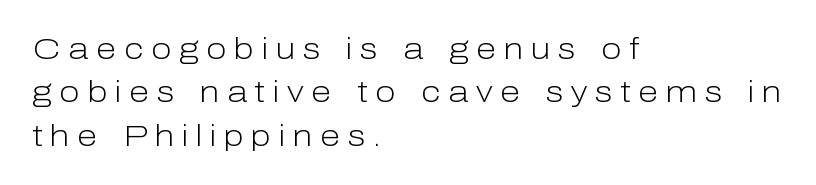
The image shows 30 px light sans-serif type, upright; set left-aligned, normal line spacing (1.45x), unusually wide letter spacing (+0.25 em), not underlined; low stroke contrast and a medium x-height.
